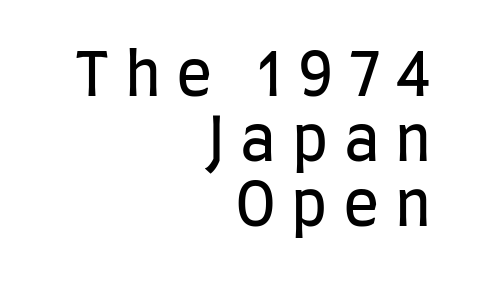
The passage shown is not bold in any degree. Letter spacing: wide. Closely set lines give the paragraph a compact silhouette. The letters advance in unequal steps, a hallmark of proportional type.
